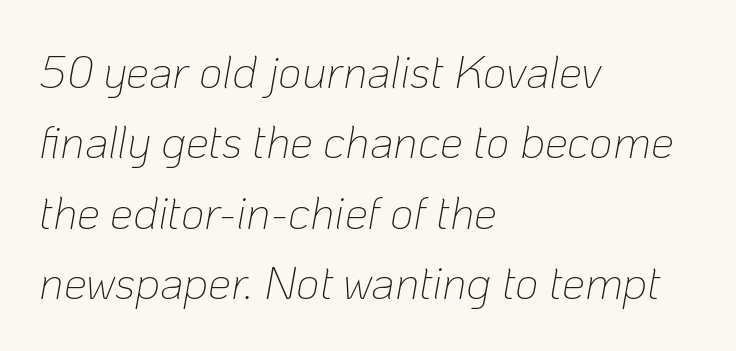
This sample has the flowing, uneven cadence of proportional lettering. This rendering leaves character spacing at its baseline value. The leading is moderate, giving the passage an even texture. Slanted lettering throughout.
